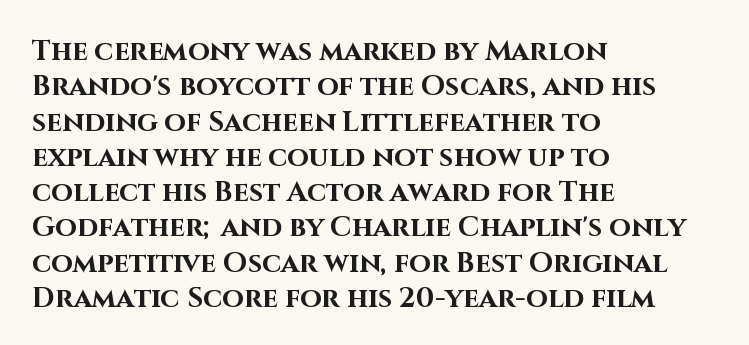
Line beginnings align vertically; line endings do not. The foot of each line stays bare and open. Every character sits straight up, as roman type does. Proportional: the letters do not fall into vertical columns.
